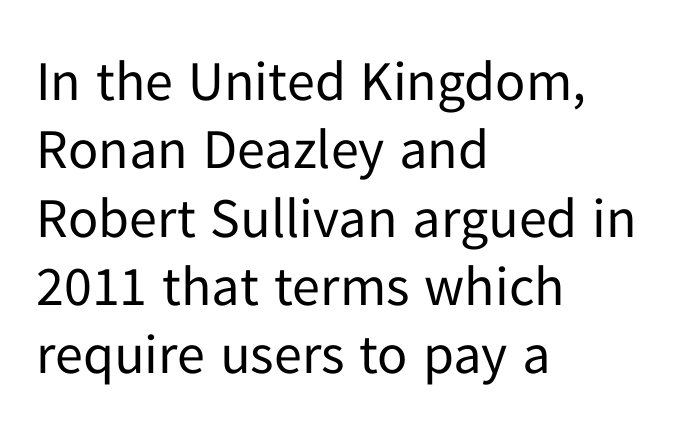
{"serif": "no", "italic": "no", "bold": "no", "weight": "regular", "width": "normal", "stroke_contrast": "low", "x_height": "medium", "monospaced": "no", "underline": "no", "align": "left", "line_spacing_ratio": 1.22, "letter_spacing": "normal", "letter_spacing_em": 0.0, "glyph_px": 56}
